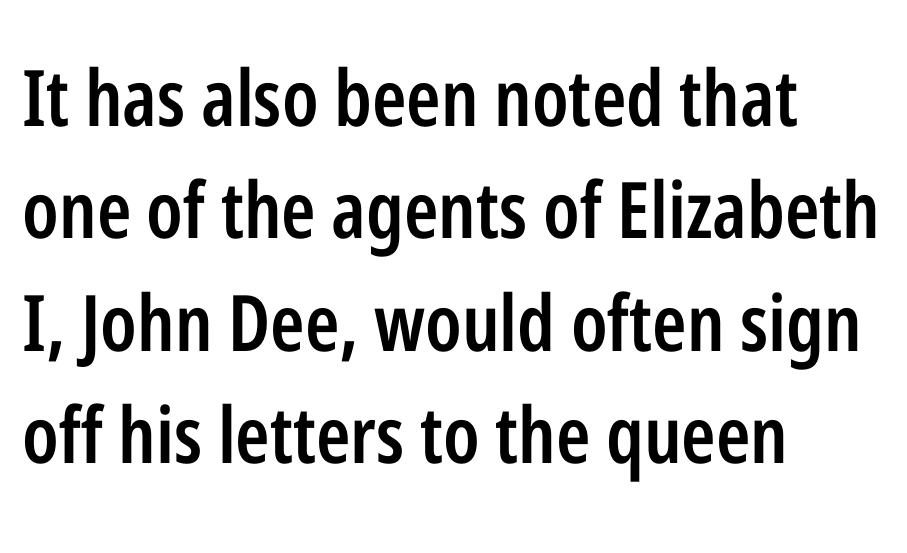
This is moderately heavy type, rendered in semibold. Horizontally, the lines are justified to the leading edge only. Spacing between characters is what you'd get straight out of the box. Here the designer chose a conventional face with non-uniform glyph widths. Reading down the column, the eye jumps a familiar distance to each next line.
